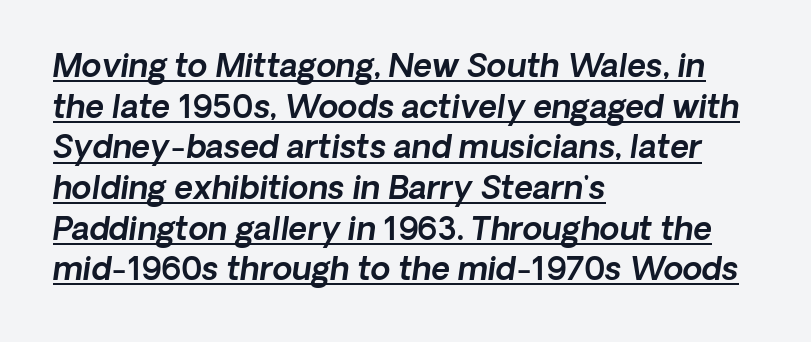
A student would call this left alignment; a typographer would say flush left, rag right. The rendering uses natural spacing where letterforms have individual widths. Regarding leading, the lines here are spaced in the standard way. Does the type have serifs? No, each stem ends abruptly. The typesetter has applied underlining to the passage shown.
